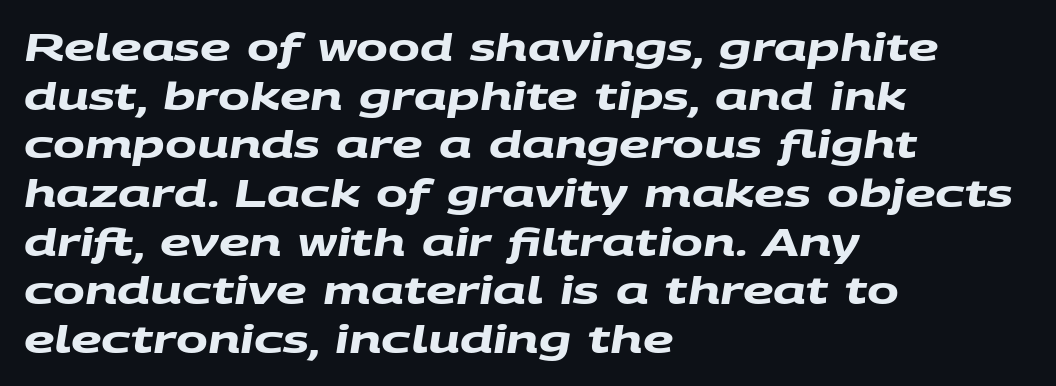
In terms of letterspacing, this is plain default setting. Vertical spacing — default. All the whitespace from short lines collects on the right. Note: no serifs on the glyphs. Emphasis by weight is at full strength: bold. The letters advance in unequal steps, a hallmark of proportional type.
